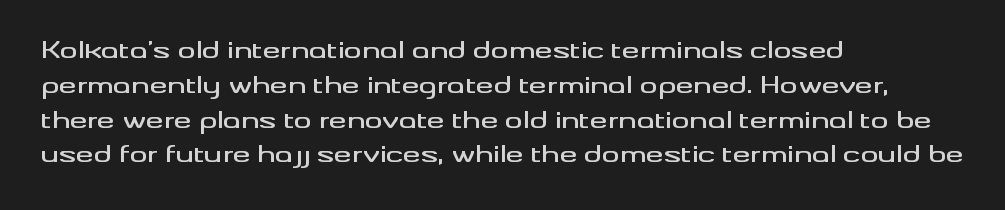
{"italic": "no", "underline": "no", "align": "left", "line_spacing": "normal", "line_spacing_ratio": 1.58, "letter_spacing": "normal", "letter_spacing_em": 0.0, "glyph_px": 22}
